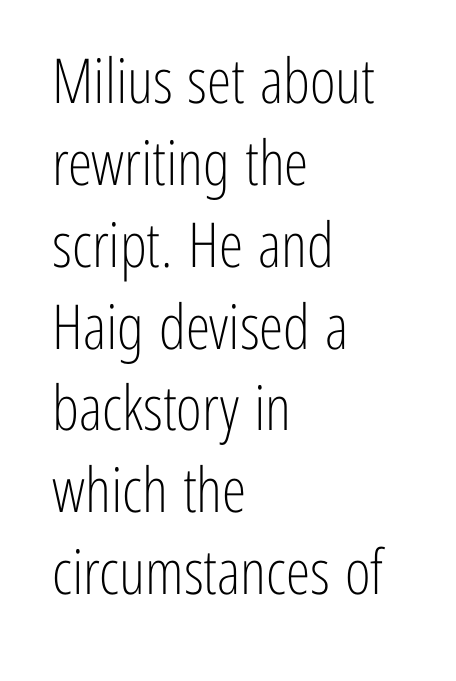
{"serif": "no", "italic": "no", "bold": "no", "weight": "light", "width": "condensed", "stroke_contrast": "low", "x_height": "medium", "monospaced": "no", "underline": "no", "align": "left", "line_spacing": "normal", "line_spacing_ratio": 1.32, "letter_spacing": "normal", "letter_spacing_em": 0.0, "glyph_px": 62}
